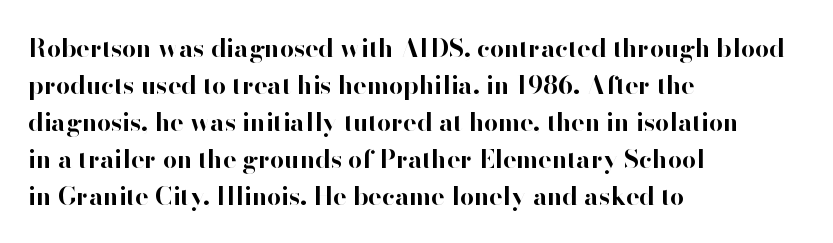
Q: Is the text bold? A: Yes.
Q: Is the text italic (slanted)? A: No, it is upright.
Q: Is the text underlined? A: No.
Q: How is the paragraph aligned? A: Left-aligned.
Q: Is the spacing between letters normal or unusually wide? A: Normal.
Q: Is the spacing between lines tight, normal or loose? A: Normal.
